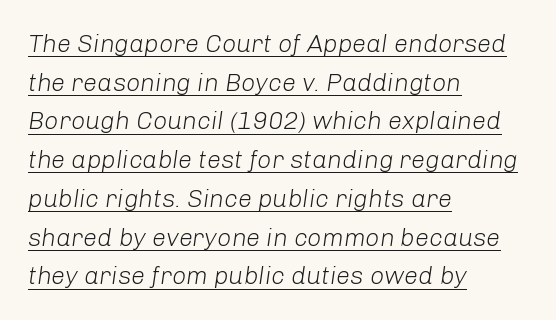
Words appear dense and cohesive because spacing is normal. In CSS terms this would be text-align: left. Is this a heavy cut? Hardly; it is regular or lighter. Underline: present. There's an unmistakable incline to the writing here. The line-height multiplier appears to be the usual default.
